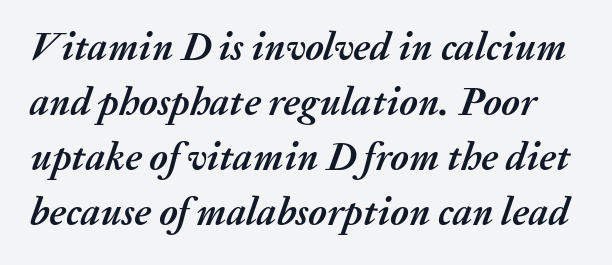
Varying glyph widths throughout — classic text-font behaviour. Interline gaps are of average width in this sample. The font is running at its bold setting. The letters are slanted; this is an italic face.
